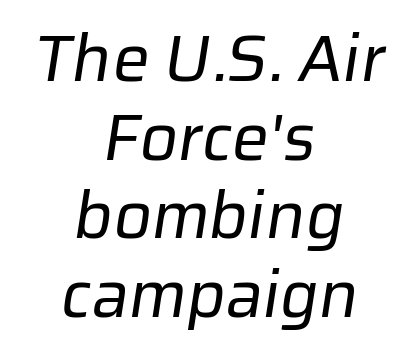
{"serif": "no", "bold": "no", "weight": "regular", "width": "normal", "stroke_contrast": "low", "x_height": "medium", "monospaced": "no", "underline": "no", "align": "center", "line_spacing_ratio": 1.19, "letter_spacing": "normal", "letter_spacing_em": 0.0, "glyph_px": 66}
